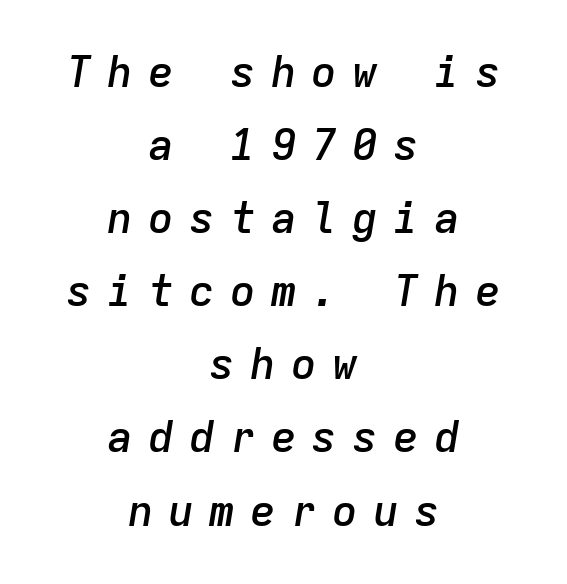
The image shows 43 px semibold type, italic (leaning right), monospaced; set centered, normal line spacing (1.7x), unusually wide letter spacing (+0.35 em), not underlined; low stroke contrast and a medium x-height.
